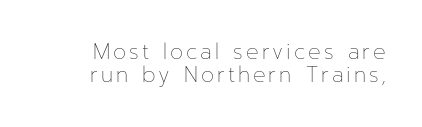
Successive baselines arrive quickly, one right under another. A roman cut, with each character standing at attention. Compared with a typical body face, this is equally light or lighter still. No word sits above an underline.
